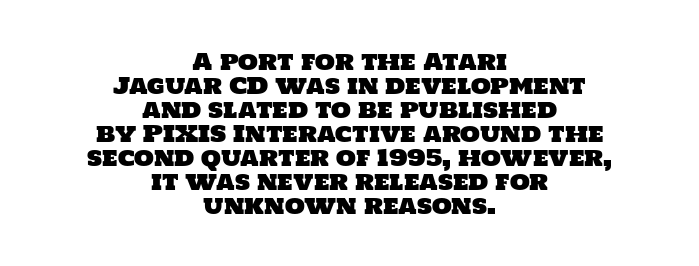
Q: Is the text underlined? A: No.
Q: How is the paragraph aligned? A: Centered.
Q: Is the spacing between letters normal or unusually wide? A: Normal.
Q: Is the spacing between lines tight, normal or loose? A: Tight.
